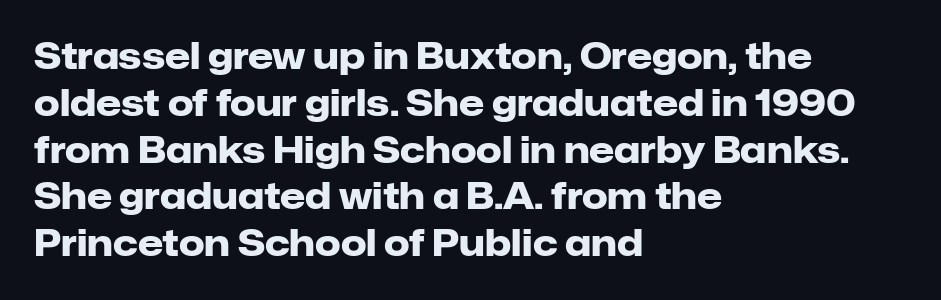
The image shows 36 px heavy sans-serif type, upright; set left-aligned, normal line spacing (1.3x), normal letter spacing, not underlined; low stroke contrast and a medium x-height.
